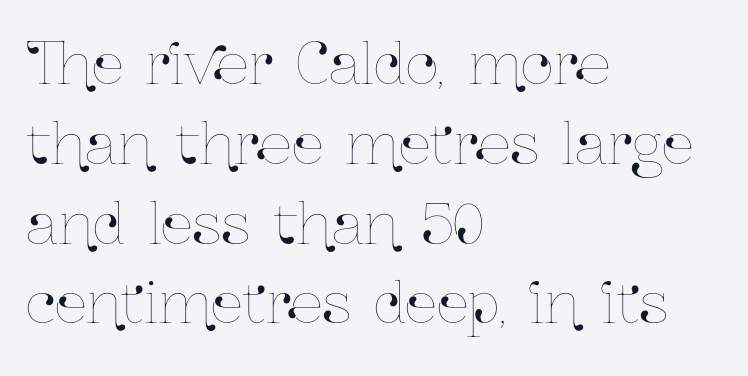
How would I describe the line gaps? Plain and ordinary. The horizontal fit of the characters is conventional and even. Left-aligned paragraph, ragged on the right. A typesetter would mark this as roman, not italic. Anything drawn beneath the words? Only blank space. Each letter keeps its own natural width here, so spacing adapts to shape.
